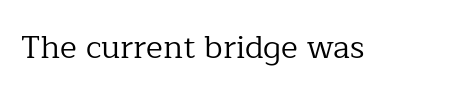
Upright lettering throughout. Nothing heavy about these letters — not bold at all. The letters carry serifs — small finishing strokes at the ends of their stems. The face used here is rendered with its standard letterfit. Proportional: the letters do not fall into vertical columns.
